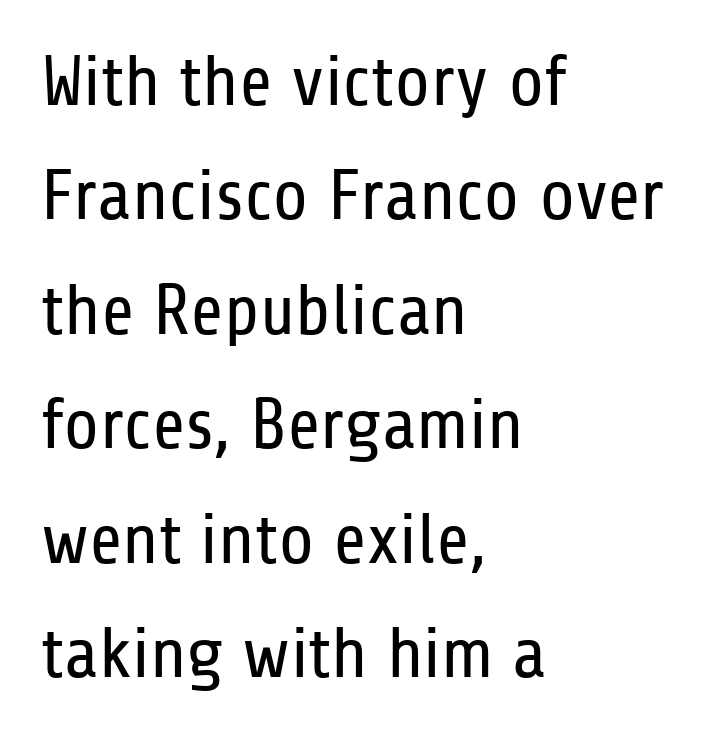
Glyph-to-glyph distance matches everyday printed text. A student would call this left alignment; a typographer would say flush left, rag right. One glance says typical: line gaps are just what's usual. Ordinary non-slanted type is in use.
